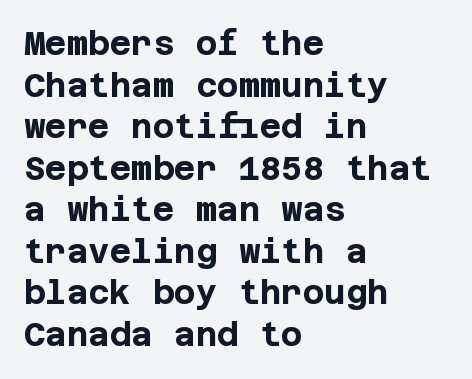
{"serif": "no", "italic": "no", "bold": "yes", "weight": "bold", "width": "normal", "stroke_contrast": "low", "x_height": "large", "underline": "no", "align": "left", "line_spacing": "normal", "line_spacing_ratio": 1.26, "letter_spacing": "normal", "letter_spacing_em": 0.0, "glyph_px": 33}
